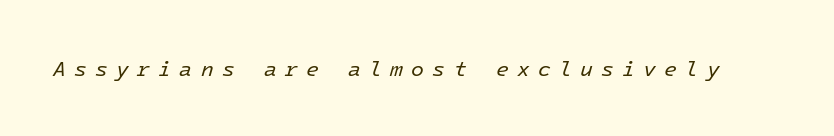
Q: Is the text bold? A: No.
Q: Is the text italic (slanted)? A: Yes, it leans right by about 16 degrees.
Q: Is the text underlined? A: No.
Q: Is the spacing between letters normal or unusually wide? A: Unusually wide.
